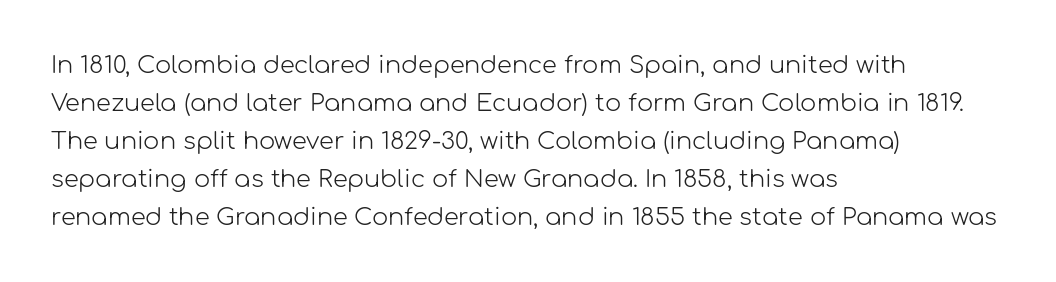
Q: Is the text bold? A: No.
Q: Is the text italic (slanted)? A: No, it is upright.
Q: Is the text underlined? A: No.
Q: How is the paragraph aligned? A: Left-aligned.
Q: Is the spacing between letters normal or unusually wide? A: Normal.
Q: Is the spacing between lines tight, normal or loose? A: Normal.
